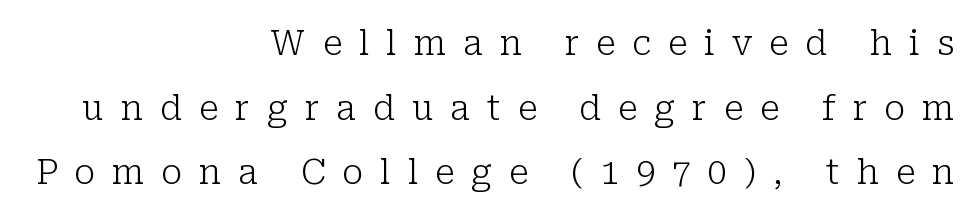
The image shows 34 px light serif type, upright; set right-aligned, loose line spacing (1.9x), unusually wide letter spacing (+0.5 em), not underlined; low stroke contrast and a medium x-height.
